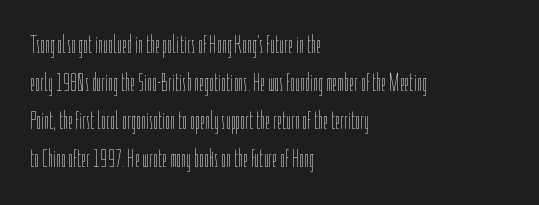
The image shows 25 px text type, upright; set left-aligned, normal line spacing (1.52x), normal letter spacing, not underlined.
